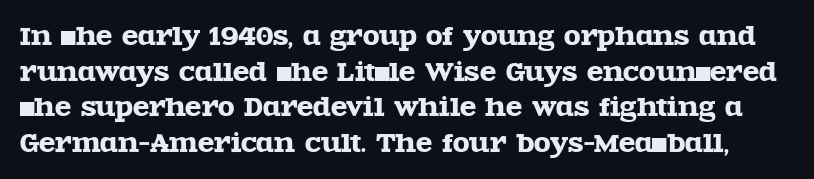
Q: Is the text italic (slanted)? A: No, it is upright.
Q: Is the text underlined? A: No.
Q: Is the spacing between letters normal or unusually wide? A: Normal.
Q: Is the spacing between lines tight, normal or loose? A: Normal.
